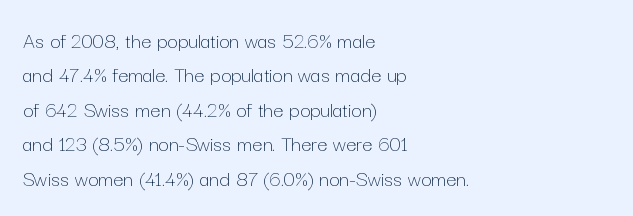
Observe the ordinary spacing: letters are neighbours, not strangers. Only glyphs here, with clear space below each row. Honestly, the row spacing looks completely unremarkable. No letter is thick-stroked: the sample isn't bold.
